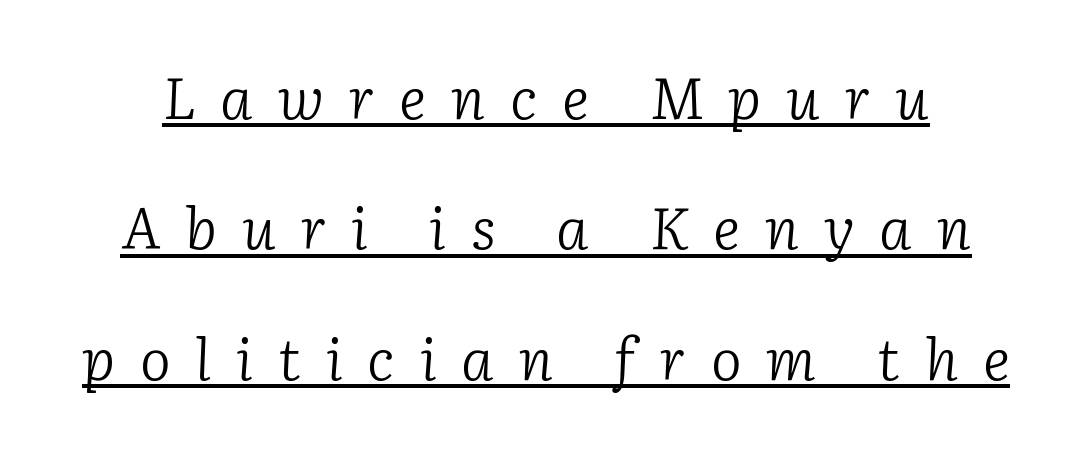
Q: Is the text bold? A: No.
Q: Is the text italic (slanted)? A: Yes, it leans right by about 2 degrees.
Q: Is the typeface a serif or a sans-serif typeface? A: Serif.
Q: Is the text underlined? A: Yes.
Q: Is the spacing between letters normal or unusually wide? A: Unusually wide.
Q: Is the spacing between lines tight, normal or loose? A: Loose.
Q: Width (condensed, normal, or wide)? A: Normal.
Q: Stroke contrast? A: Low.
Q: x-height? A: Medium.
Q: Monospaced? A: No.
